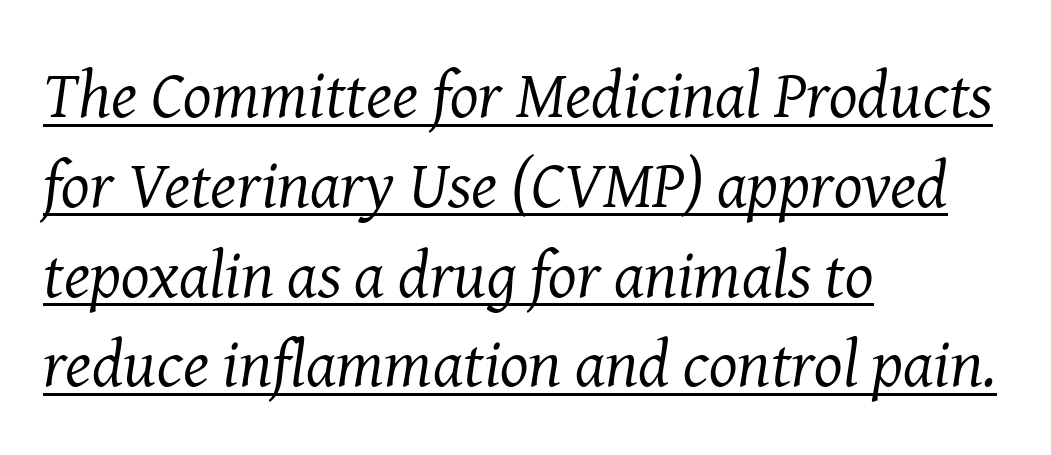
Q: Is the text bold? A: No.
Q: Is the text italic (slanted)? A: Yes, it leans right by about 8 degrees.
Q: Is the typeface a serif or a sans-serif typeface? A: Serif.
Q: Is the text underlined? A: Yes.
Q: How is the paragraph aligned? A: Left-aligned.
Q: Is the spacing between letters normal or unusually wide? A: Normal.
Q: Is the spacing between lines tight, normal or loose? A: Normal.
Q: Width (condensed, normal, or wide)? A: Normal.
Q: Stroke contrast? A: Medium.
Q: x-height? A: Medium.
Q: Monospaced? A: No.
